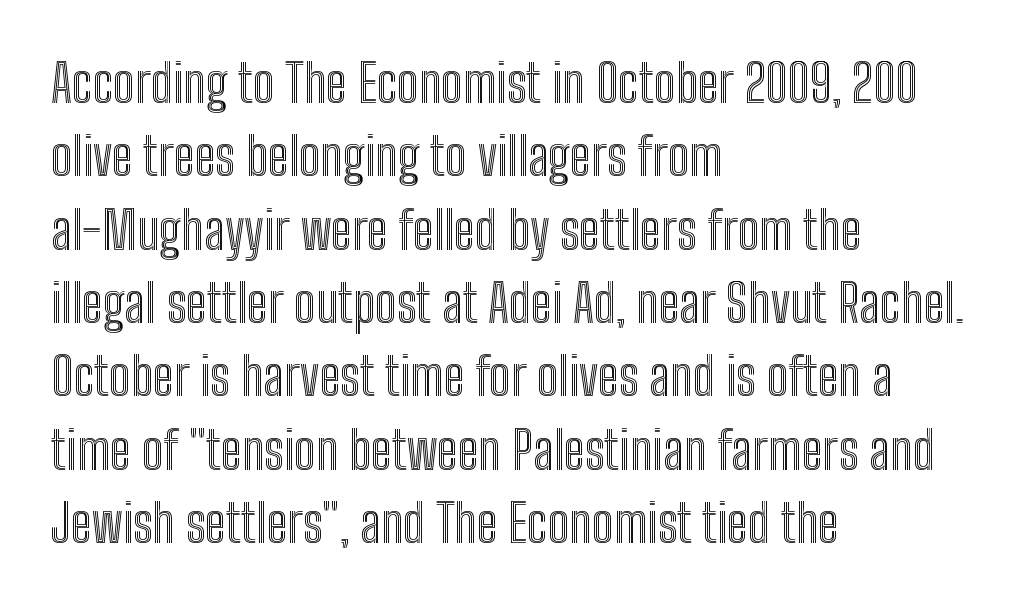
Q: Is the text italic (slanted)? A: No, it is upright.
Q: Is the text underlined? A: No.
Q: How is the paragraph aligned? A: Left-aligned.
Q: Is the spacing between letters normal or unusually wide? A: Normal.
Q: Is the spacing between lines tight, normal or loose? A: Normal.
Q: Width (condensed, normal, or wide)? A: Condensed.
Q: x-height? A: Medium.
Q: Monospaced? A: No.
